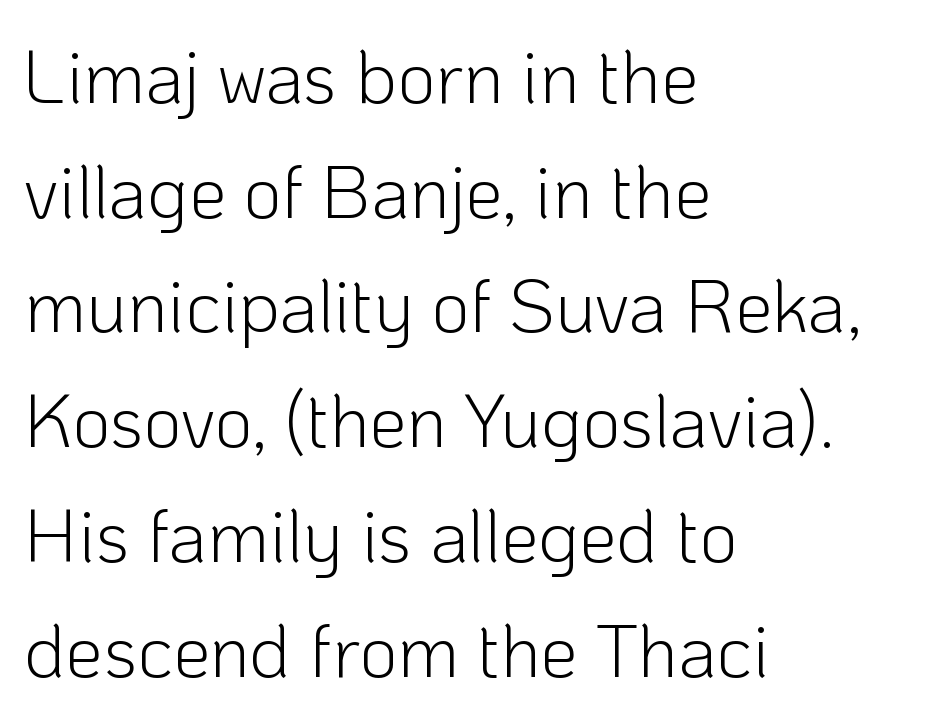
{"serif": "no", "italic": "no", "bold": "no", "weight": "light", "width": "normal", "stroke_contrast": "low", "x_height": "medium", "monospaced": "no", "underline": "no", "align": "left", "line_spacing": "normal", "line_spacing_ratio": 1.53, "letter_spacing": "normal", "letter_spacing_em": 0.0, "glyph_px": 75}
